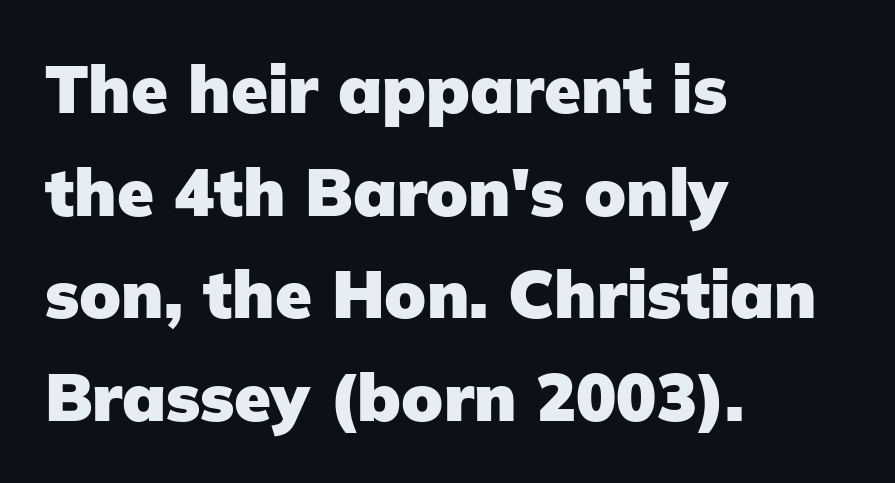
The image shows 67 px heavy sans-serif type, upright; set left-aligned, normal line spacing (1.53x), normal letter spacing, not underlined; low stroke contrast and a medium x-height.
